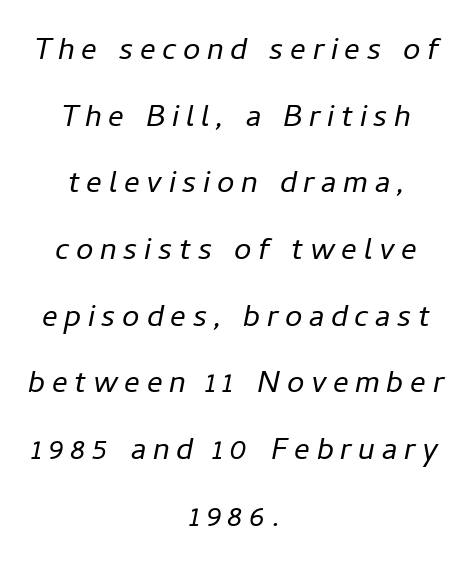
This sample uses an oblique cut, with every glyph tilted off the vertical. The face used here is proportionally spaced, like ordinary book or web type. Neither beginnings nor endings align; midpoints do. Decoration check: the copy has no underline.
